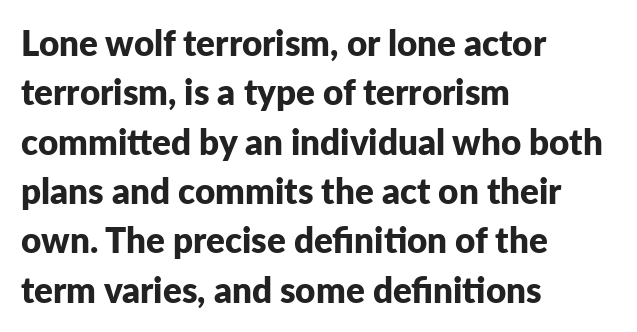
The image shows 35 px bold sans-serif type, upright; set left-aligned, normal line spacing (1.41x), normal letter spacing, not underlined; low stroke contrast and a medium x-height.
